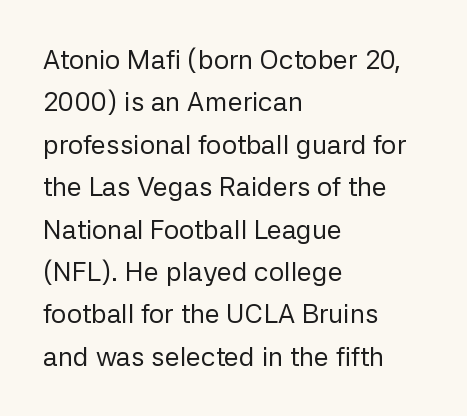
The image shows 27 px text type, upright; set left-aligned, normal line spacing (1.57x), normal letter spacing, not underlined.
